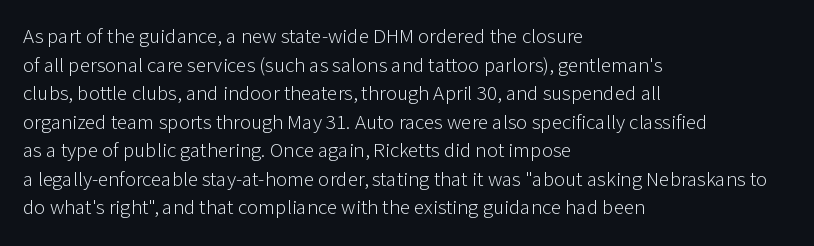
The image shows 21 px text type, upright; set left-aligned, normal line spacing (1.36x), normal letter spacing, not underlined.
